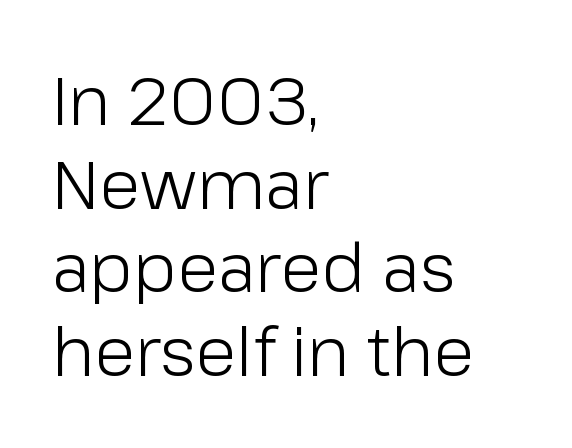
Serifs: no, the terminals of the letterforms are clean. Character widths vary here, with narrow letters taking less room than wide ones. Characters follow at the spacing the type designer built in. Designer's note — italics off, roman on. The zone under the glyphs is completely vacant. Letters have the restrained weight of plain body copy at most.
